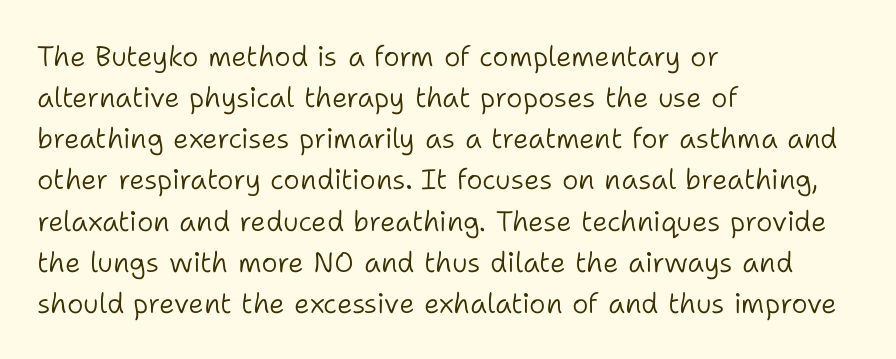
Q: Is the text bold? A: No.
Q: Is the text italic (slanted)? A: No, it is upright.
Q: Is the typeface a serif or a sans-serif typeface? A: Sans-serif.
Q: Is the text underlined? A: No.
Q: How is the paragraph aligned? A: Left-aligned.
Q: Is the spacing between letters normal or unusually wide? A: Normal.
Q: Is the spacing between lines tight, normal or loose? A: Normal.
Q: Width (condensed, normal, or wide)? A: Normal.
Q: Stroke contrast? A: Low.
Q: x-height? A: Medium.
Q: Monospaced? A: No.
